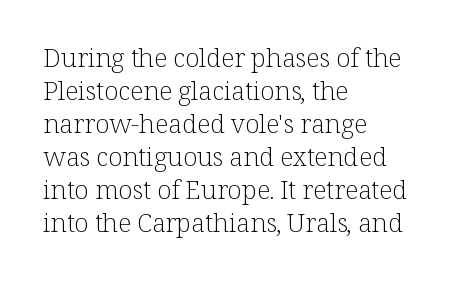
{"italic": "no", "bold": "no", "underline": "no", "align": "left", "line_spacing": "normal", "line_spacing_ratio": 1.27, "letter_spacing": "normal", "letter_spacing_em": 0.0, "glyph_px": 26}
